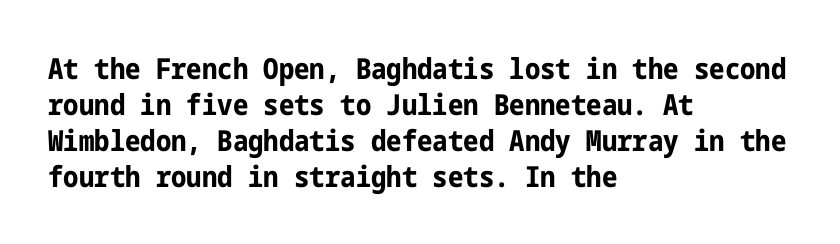
The image shows 29 px bold, condensed sans-serif type, upright; set left-aligned, line spacing 1.24x, normal letter spacing, not underlined; low stroke contrast and a medium x-height.
